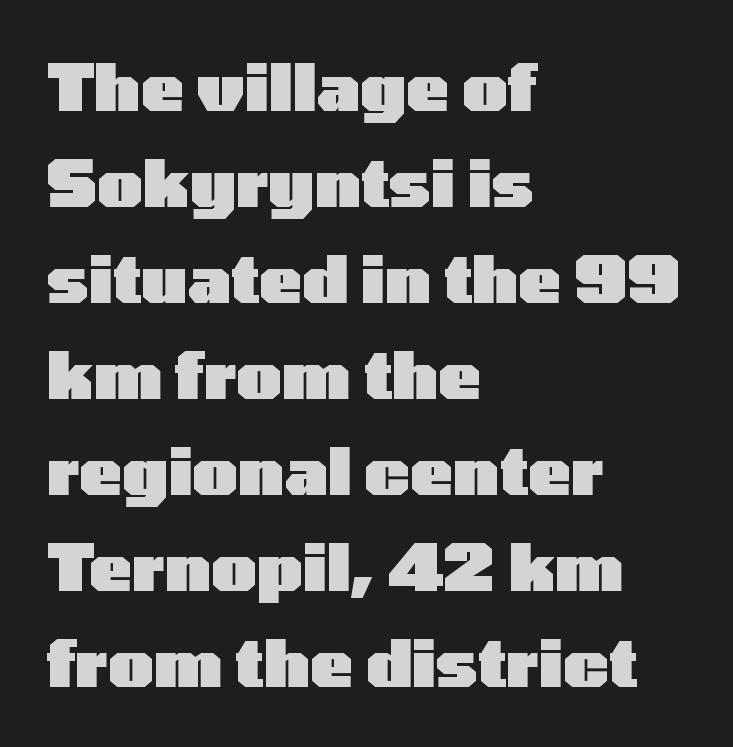
{"serif": "no", "italic": "no", "bold": "yes", "weight": "heavy", "width": "wide", "stroke_contrast": "low", "x_height": "medium", "monospaced": "no", "underline": "no", "align": "left", "line_spacing": "normal", "line_spacing_ratio": 1.5, "letter_spacing": "normal", "letter_spacing_em": 0.0, "glyph_px": 64}
